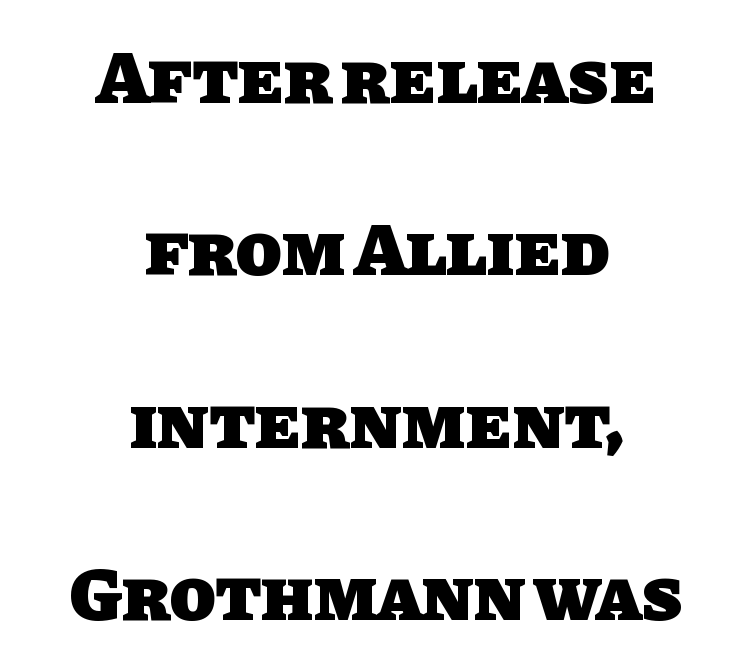
The image shows 75 px heavy sans-serif type; set centered, loose line spacing (2.3x), normal letter spacing, not underlined; low stroke contrast and a large x-height.
